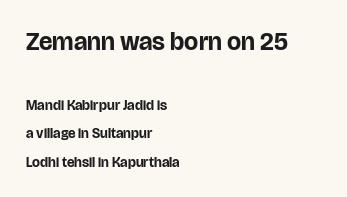
The letterforms sit shoulder to shoulder at normal distance. Only glyphs here, with clear space below each row. Bigger letters appear in the top chunk; the bottom chunk is reduced. Line beginnings align vertically; line endings do not.
